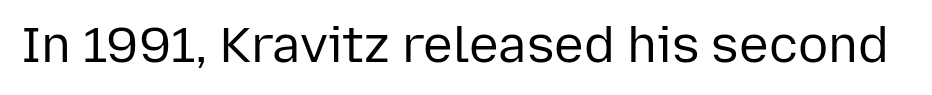
Regarding serifs, this sample does without them. Varying glyph widths throughout — classic text-font behaviour. Vertical stems look standard width or narrower in stroke. This rendering leaves character spacing at its baseline value. This is roman type, the default non-slanted kind.
